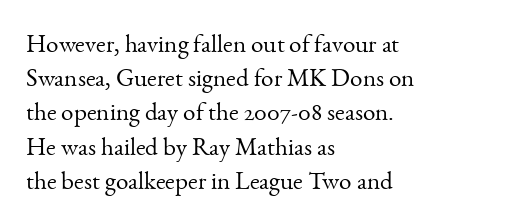
Q: Is the text bold? A: No.
Q: Is the text italic (slanted)? A: No, it is upright.
Q: Is the text underlined? A: No.
Q: How is the paragraph aligned? A: Left-aligned.
Q: Is the spacing between letters normal or unusually wide? A: Normal.
Q: Is the spacing between lines tight, normal or loose? A: Normal.
